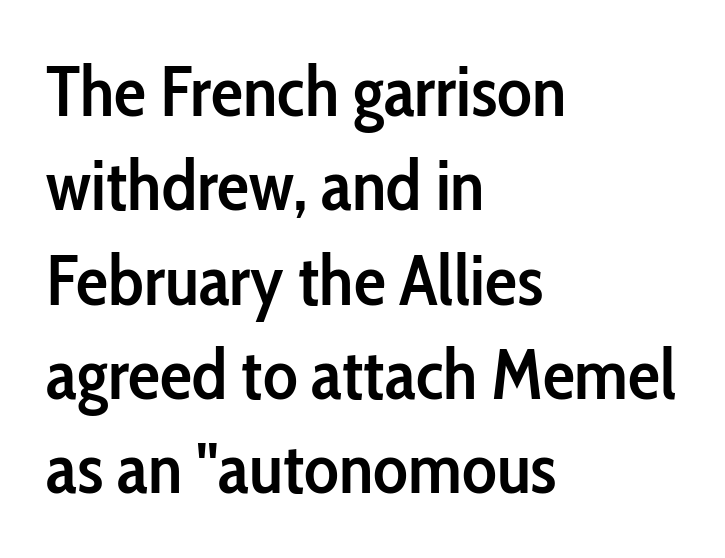
{"serif": "no", "italic": "no", "bold": "semi", "weight": "semibold", "width": "condensed", "stroke_contrast": "low", "x_height": "medium", "monospaced": "no", "underline": "no", "align": "left", "line_spacing": "normal", "line_spacing_ratio": 1.31, "letter_spacing": "normal", "letter_spacing_em": 0.0, "glyph_px": 72}
